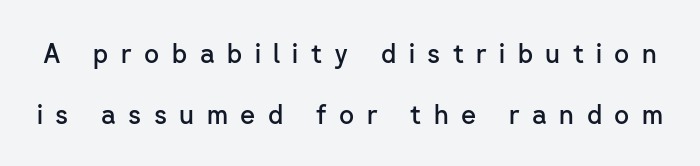
The image shows 26 px text type, upright; set loose line spacing (2.33x), unusually wide letter spacing (+0.48 em), not underlined.
